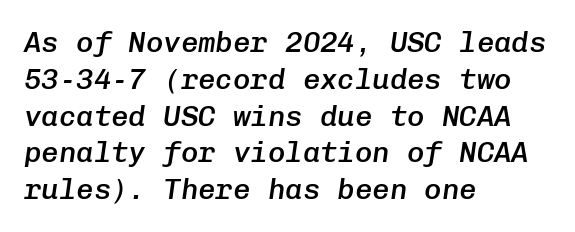
The image shows 29 px semibold type, italic (leaning right), monospaced; set left-aligned, normal line spacing (1.27x), normal letter spacing, not underlined; low stroke contrast and a medium x-height.
